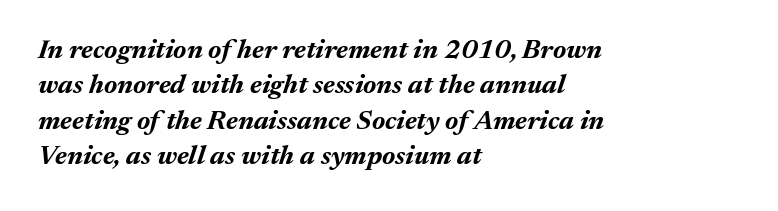
{"italic": "yes", "lean": "right", "slant_degrees": 17, "bold": "yes", "underline": "no", "align": "left", "line_spacing": "normal", "line_spacing_ratio": 1.31, "letter_spacing": "normal", "letter_spacing_em": 0.0, "glyph_px": 27}
